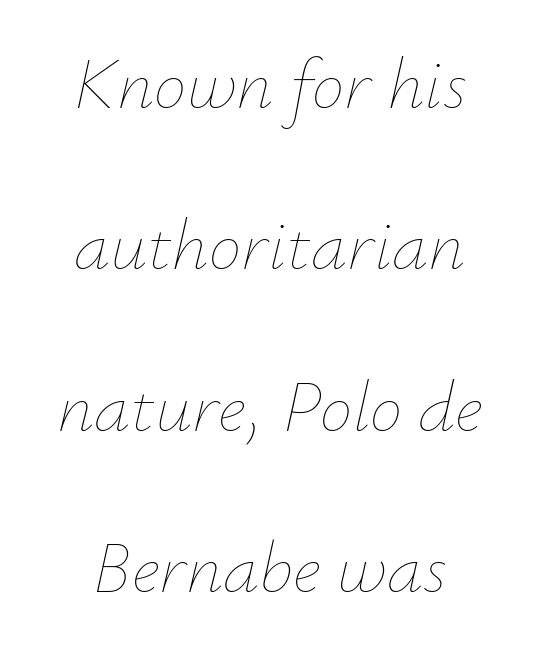
The image shows 73 px thin type, italic (leaning right); set loose line spacing (2.21x), normal letter spacing, not underlined; low stroke contrast and a small x-height.
